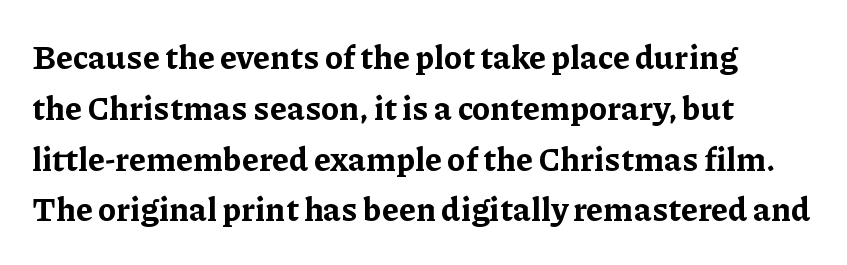
The space directly below the letters is spotless. Horizontal bands of white between lines are of average thickness. Does the lettering tilt? It doesn't — this is upright. Small tapered or slab feet sit at the stroke ends, so this counts as serif.
